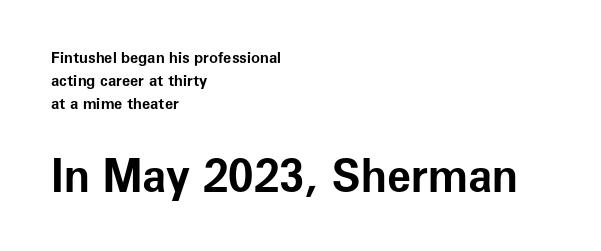
The image shows 44 px bold sans-serif type, upright; set left-aligned, normal line spacing (1.52x), normal letter spacing, not underlined; the second (bottom) block is 2.93x larger; low stroke contrast and a medium x-height.
